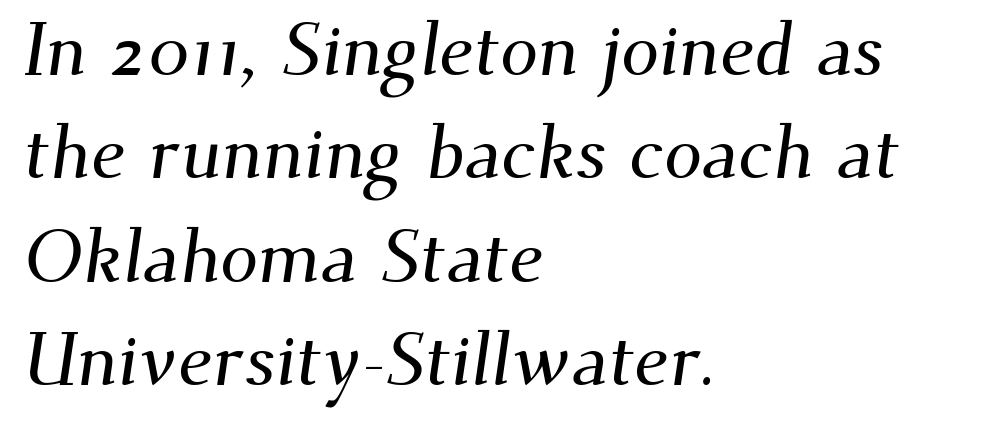
These lines are composed in type with serifs. Spacing between characters is what you'd get straight out of the box. Is this a fixed-width face? No — the glyphs have proportional, varying widths. Every row of glyphs begins at an identical x-position on the left. Whoever set this chose a conventional vertical rhythm. Anything drawn beneath the words? Only blank space.
